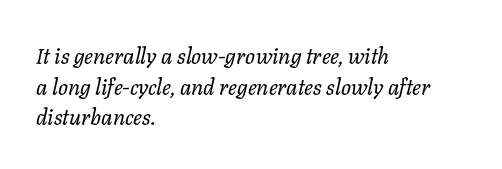
Q: Is the text bold? A: No.
Q: Is the text italic (slanted)? A: Yes, it leans right by about 11 degrees.
Q: Is the text underlined? A: No.
Q: How is the paragraph aligned? A: Left-aligned.
Q: Is the spacing between letters normal or unusually wide? A: Normal.
Q: Is the spacing between lines tight, normal or loose? A: Normal.
